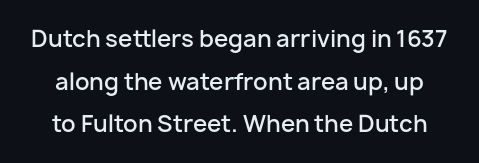
Students, note that the glyphs here touch the page at normal intervals. The passage shown is semibold, sitting just below true bold. Quick note: underline off. Notice how the stems are strictly vertical — no italics here.
